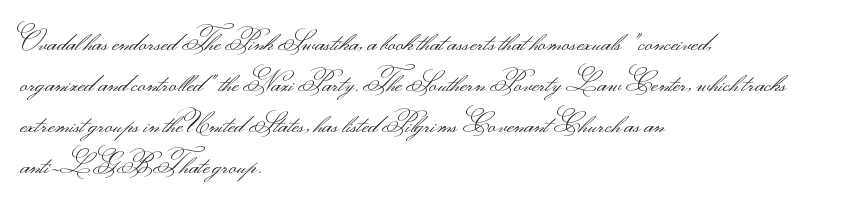
{"bold": "no", "underline": "no", "align": "left", "line_spacing": "normal", "line_spacing_ratio": 1.58, "letter_spacing": "normal", "letter_spacing_em": 0.0, "glyph_px": 26}
